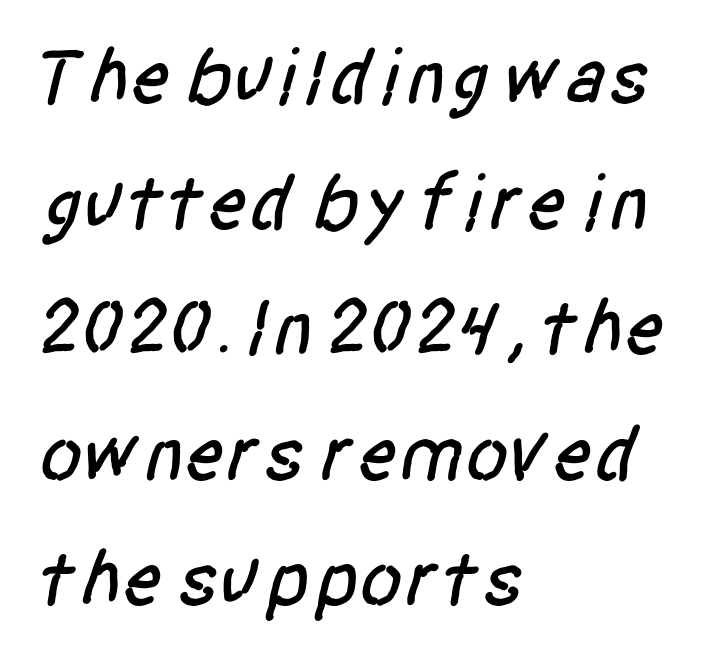
To sum up the face: it is a sans, with no serifs. Caption: standard tracking, unaltered. Descenders hang freely into open space. Rows of type keep a routine distance in the vertical direction. Note the varied advance widths — an 'i' is clearly narrower than an 'm'. Typeset ragged right — the left edge is the straight one.
